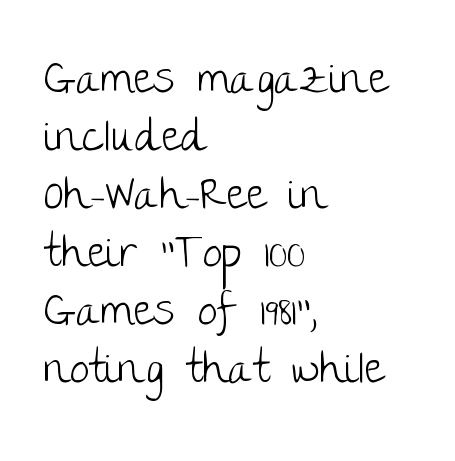
{"serif": "no", "italic": "no", "bold": "no", "weight": "light", "width": "normal", "stroke_contrast": "low", "x_height": "large", "monospaced": "no", "underline": "no", "align": "left", "line_spacing": "normal", "line_spacing_ratio": 1.32, "letter_spacing": "normal", "letter_spacing_em": 0.0, "glyph_px": 44}
